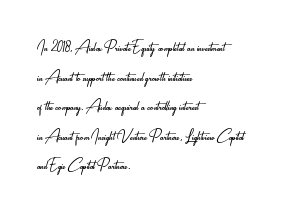
Compared with a typical body face, this is equally light or lighter still. The line texture is even and compact thanks to regular tracking. The space directly below the letters is spotless.
